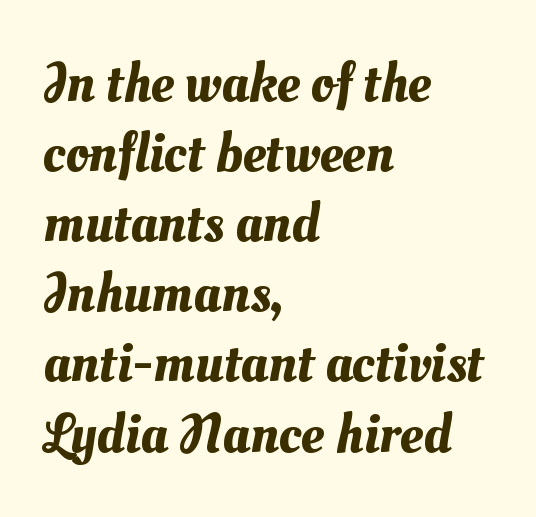
Q: Is the text underlined? A: No.
Q: How is the paragraph aligned? A: Left-aligned.
Q: Is the spacing between letters normal or unusually wide? A: Normal.
Q: Width (condensed, normal, or wide)? A: Normal.
Q: Stroke contrast? A: Medium.
Q: x-height? A: Small.
Q: Monospaced? A: No.
